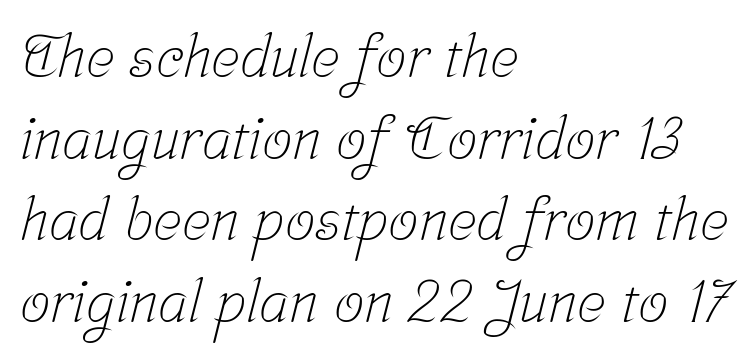
Q: Is the text bold? A: No.
Q: Is the typeface a serif or a sans-serif typeface? A: Serif.
Q: Is the text underlined? A: No.
Q: How is the paragraph aligned? A: Left-aligned.
Q: Is the spacing between letters normal or unusually wide? A: Normal.
Q: Is the spacing between lines tight, normal or loose? A: Normal.
Q: Width (condensed, normal, or wide)? A: Condensed.
Q: Stroke contrast? A: Low.
Q: x-height? A: Medium.
Q: Monospaced? A: No.
